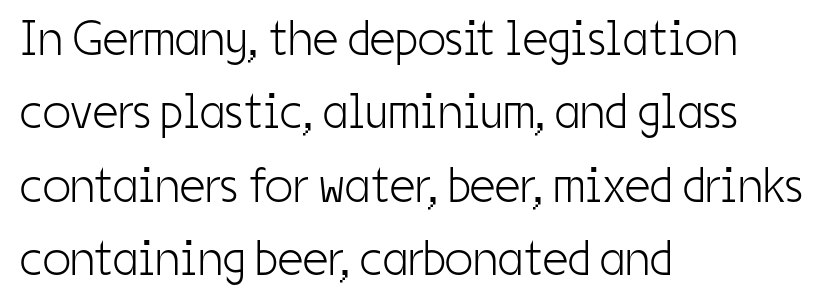
The image shows 50 px light, condensed sans-serif type, upright; set left-aligned, normal line spacing (1.47x), normal letter spacing, not underlined; low stroke contrast and a medium x-height.
